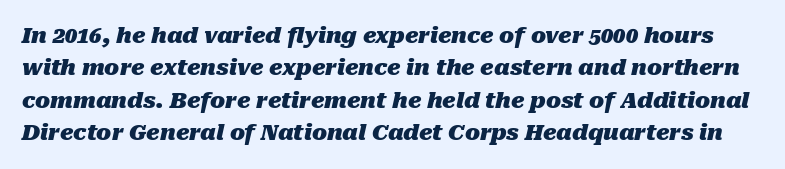
{"italic": "yes", "lean": "right", "slant_degrees": 10, "bold": "yes", "underline": "no", "line_spacing": "normal", "line_spacing_ratio": 1.47, "letter_spacing": "normal", "letter_spacing_em": 0.0, "glyph_px": 22}
